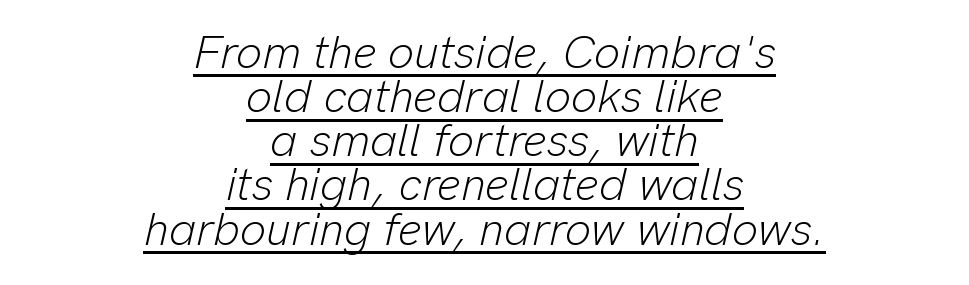
This sample is center-justified, so both line endings float freely. The letterforms sit at book weight or below. A typesetter would call this leading minimal, almost set solid. The rendering uses natural spacing where letterforms have individual widths. Tracking value appears to be zero — textbook default spacing.
